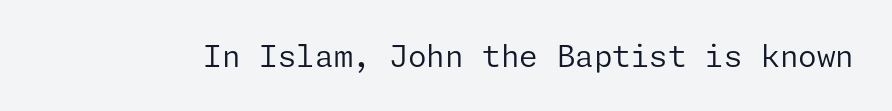
{"serif": "no", "italic": "no", "bold": "no", "weight": "regular", "width": "normal", "stroke_contrast": "low", "x_height": "medium", "underline": "no", "letter_spacing": "normal", "letter_spacing_em": 0.0, "glyph_px": 30}
